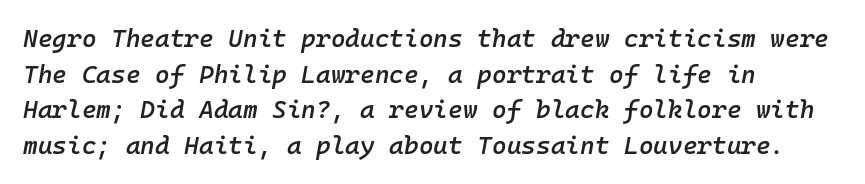
This sample keeps an unexceptional amount of space between lines. Nobody touched the tracking dial on this one. Decoration check: the copy has no underline. Compared with a centered layout, this one pins lines to the left instead. Rendered with sloped, italic letterforms.
